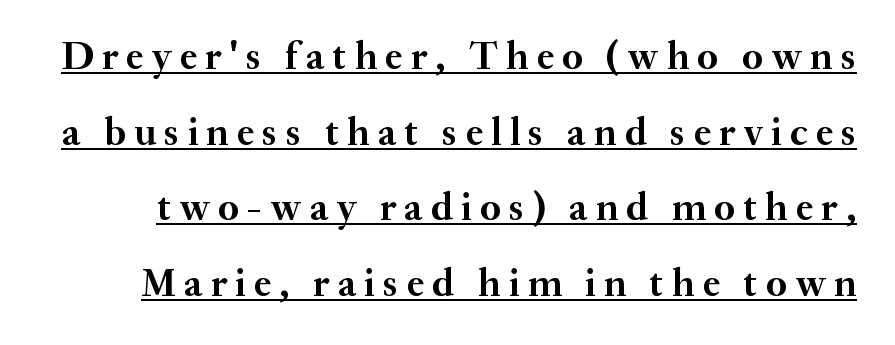
The image shows 39 px semibold serif type, upright; set loose line spacing (1.94x), unusually wide letter spacing (+0.21 em), underlined; medium stroke contrast and a small x-height.
